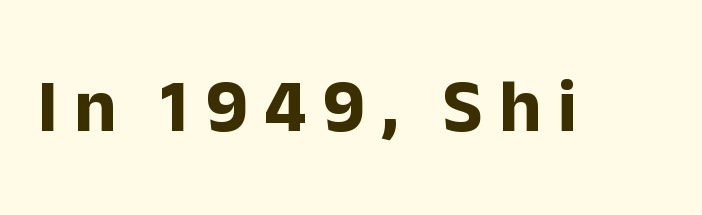
Every letter is thick-stroked: bold, no question. The passage shown is typeset with a sans-serif family. The letters are spread apart with noticeably loose tracking. Descender tails drop into unmarked territory.
